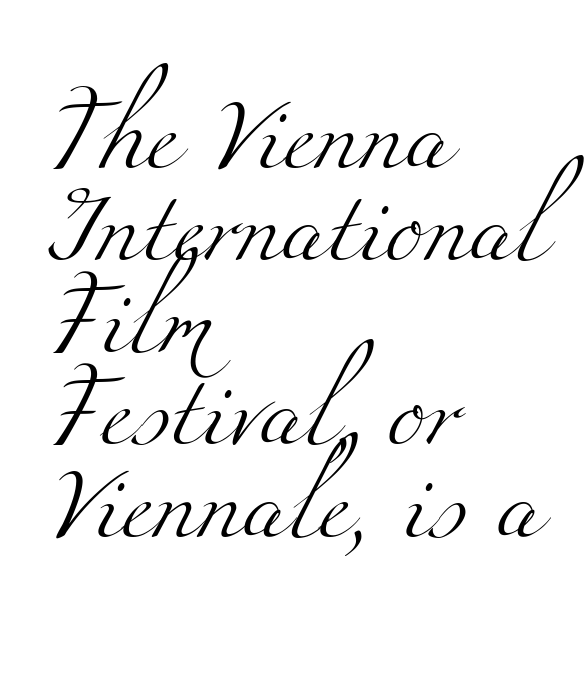
The image shows 72 px light, wide type; set left-aligned, normal line spacing (1.28x), normal letter spacing, not underlined; medium stroke contrast and a small x-height.
